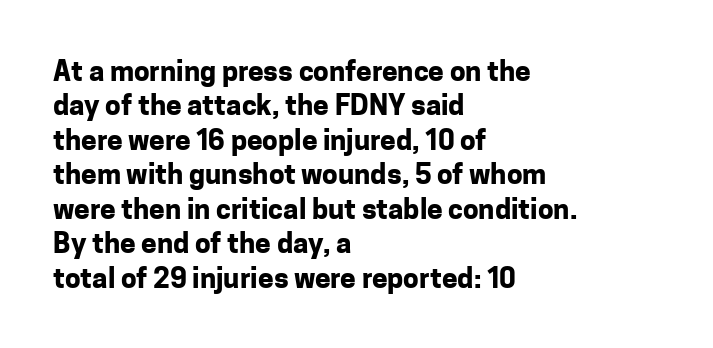
Look at the stroke-to-counter ratio: heavy, a bold. One-word summary of the alignment: left. Is the letter spacing exaggerated? No — it looks like the ordinary default. Look at the bottom of the vertical strokes: they stop flat, with no serifs.
